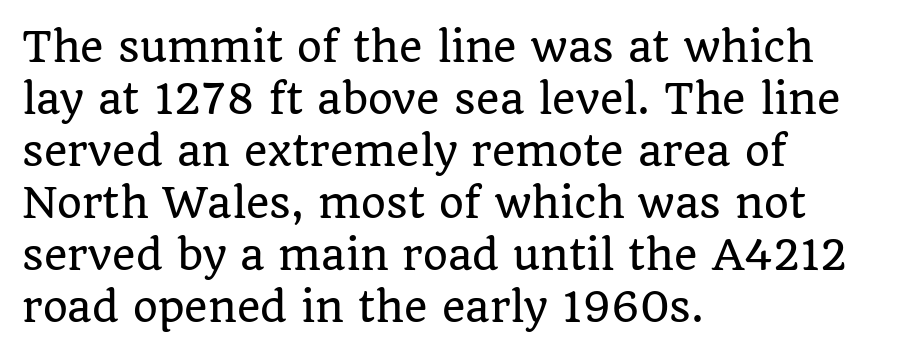
A typesetter would mark this as roman, not italic. Small tapered or slab feet sit at the stroke ends, so this counts as serif. Any mark beneath the type? The region is blank. Character widths vary here, with narrow letters taking less room than wide ones. The rows are spaced the way most documents space them.
